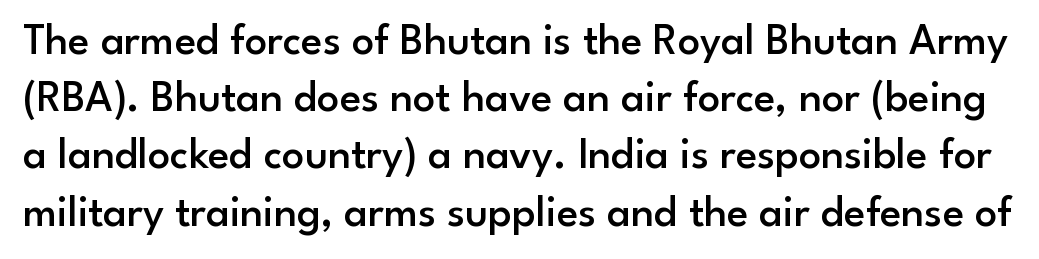
The image shows 44 px semibold sans-serif type, upright; set normal line spacing (1.3x), normal letter spacing, not underlined; low stroke contrast and a small x-height.
